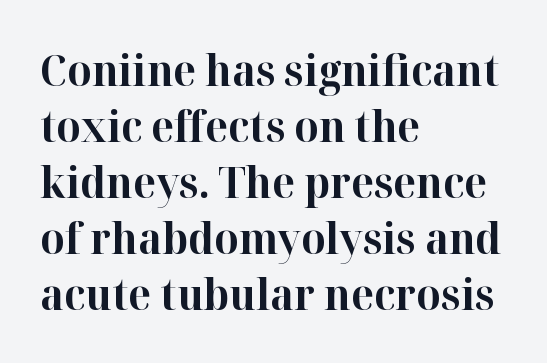
{"serif": "yes", "italic": "no", "bold": "yes", "weight": "bold", "width": "normal", "stroke_contrast": "high", "x_height": "medium", "monospaced": "no", "underline": "no", "align": "left", "line_spacing": "normal", "line_spacing_ratio": 1.3, "letter_spacing": "normal", "letter_spacing_em": 0.0, "glyph_px": 43}
